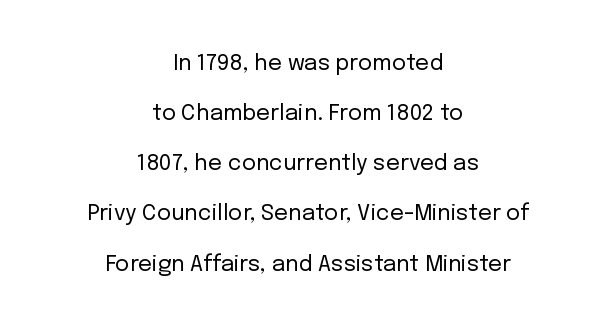
{"italic": "no", "bold": "no", "underline": "no", "align": "center", "line_spacing": "loose", "line_spacing_ratio": 2.28, "letter_spacing": "normal", "letter_spacing_em": 0.0, "glyph_px": 22}
